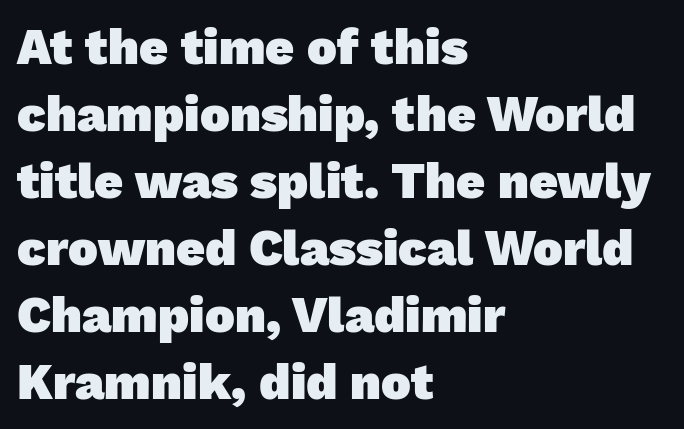
{"serif": "no", "bold": "yes", "weight": "heavy", "width": "normal", "stroke_contrast": "low", "x_height": "medium", "monospaced": "no", "underline": "no", "align": "left", "line_spacing": "normal", "line_spacing_ratio": 1.34, "letter_spacing": "normal", "letter_spacing_em": 0.0, "glyph_px": 50}
